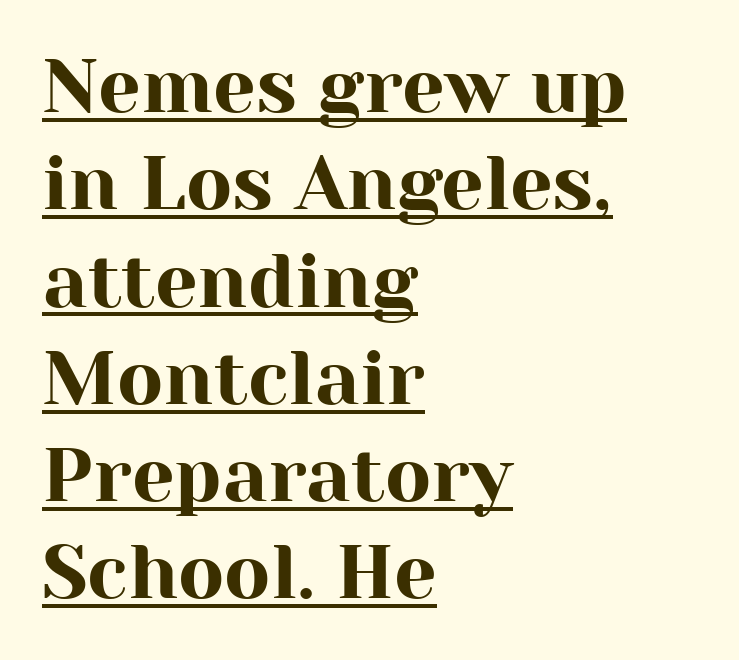
{"serif": "yes", "italic": "no", "width": "normal", "stroke_contrast": "high", "x_height": "medium", "monospaced": "no", "underline": "yes", "align": "left", "line_spacing": "normal", "line_spacing_ratio": 1.28, "letter_spacing": "normal", "letter_spacing_em": 0.0, "glyph_px": 76}
